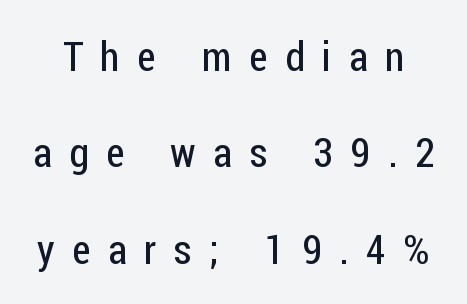
{"serif": "no", "italic": "no", "bold": "no", "weight": "regular", "width": "condensed", "stroke_contrast": "low", "x_height": "medium", "monospaced": "no", "underline": "no", "line_spacing": "loose", "line_spacing_ratio": 2.41, "letter_spacing": "wide", "letter_spacing_em": 0.44, "glyph_px": 40}
